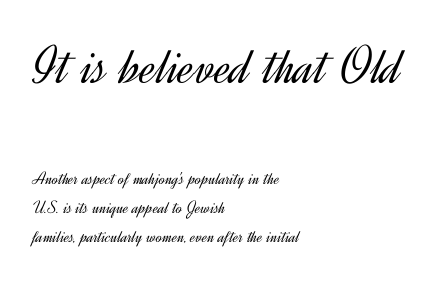
{"serif": "no", "bold": "no", "weight": "light", "width": "normal", "x_height": "small", "monospaced": "no", "underline": "no", "align": "left", "line_spacing": "normal", "line_spacing_ratio": 1.63, "letter_spacing": "normal", "letter_spacing_em": 0.0, "larger_block": "first", "size_ratio": 3.06, "glyph_px": 55}
